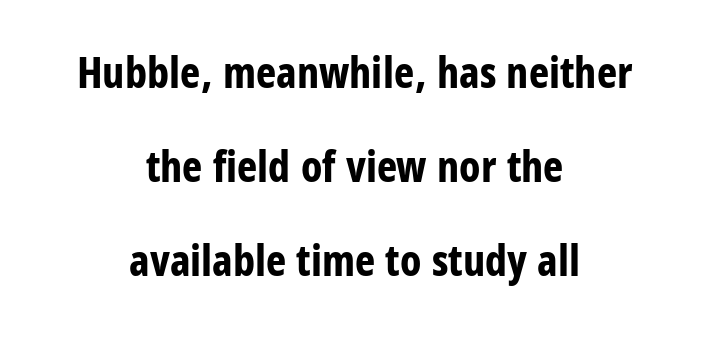
The gaps between neighbouring characters are ordinary and unremarkable. Note the varied advance widths — an 'i' is clearly narrower than an 'm'. Chunky letters — that's bold for sure. Reading down the block, each line starts at a different indent, mirrored at its end. Loosely led — the rows are spread out. No italicization has been applied; the sample stays upright.
